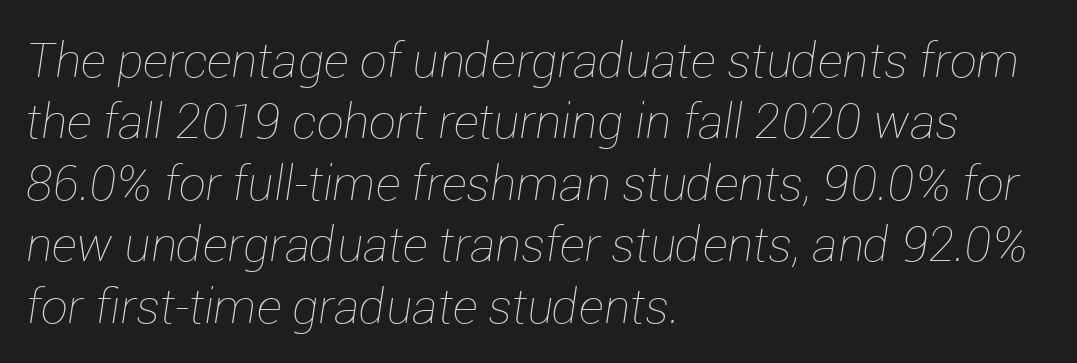
The image shows 48 px thin type, italic (leaning right); set left-aligned, normal line spacing (1.28x), normal letter spacing, not underlined; low stroke contrast and a medium x-height.
